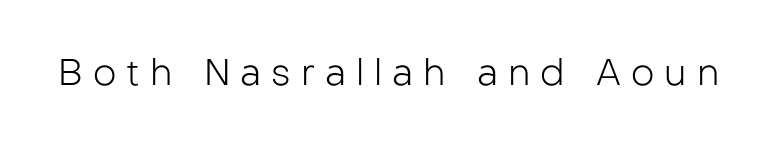
{"serif": "no", "italic": "no", "bold": "no", "weight": "light", "width": "normal", "stroke_contrast": "low", "x_height": "medium", "monospaced": "no", "underline": "no", "letter_spacing": "wide", "letter_spacing_em": 0.27, "glyph_px": 37}
